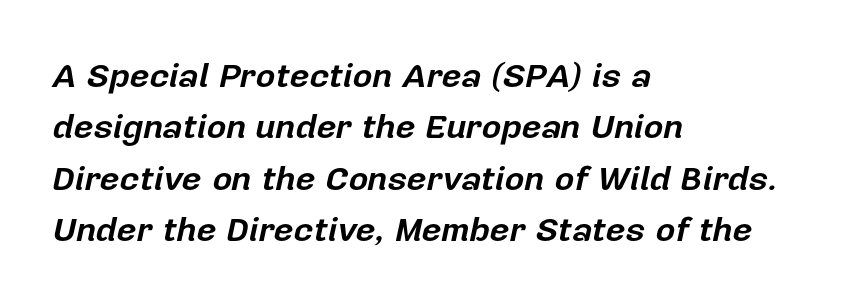
{"italic": "yes", "lean": "right", "slant_degrees": 12, "bold": "yes", "weight": "bold", "width": "normal", "stroke_contrast": "low", "x_height": "medium", "monospaced": "no", "underline": "no", "align": "left", "line_spacing": "normal", "line_spacing_ratio": 1.51, "letter_spacing": "normal", "letter_spacing_em": 0.0, "glyph_px": 34}
